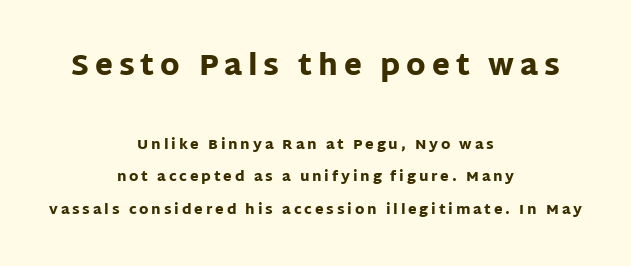
Which of the two is more prominent by size? The first, at the top. The face used here is a sans, in the tradition of grotesques and geometrics. Typeset on center — no edge is straight. Ascenders rise straight up at ninety degrees. You'd pick this weight for a headline — it's a proper bold. These lines are rendered in a variable-pitch font.
